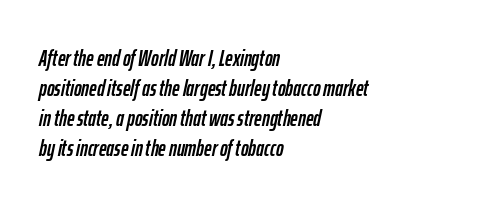
{"italic": "yes", "lean": "right", "slant_degrees": 12, "underline": "no", "align": "left", "line_spacing": "normal", "line_spacing_ratio": 1.3, "letter_spacing": "normal", "letter_spacing_em": 0.0, "glyph_px": 23}
